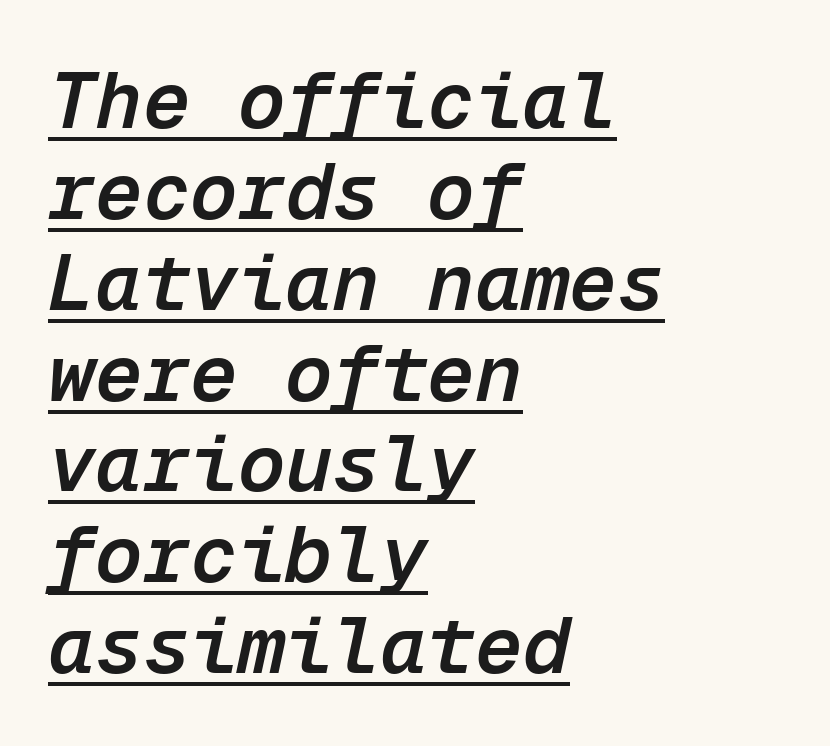
The image shows 79 px semibold type, italic (leaning right), monospaced; set left-aligned, tight line spacing (1.15x), normal letter spacing, underlined; low stroke contrast and a medium x-height.
